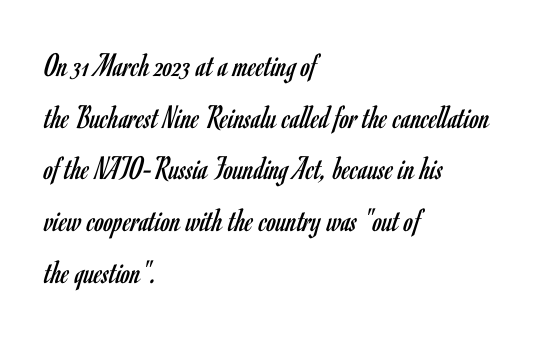
{"serif": "no", "bold": "no", "weight": "regular", "width": "condensed", "stroke_contrast": "low", "x_height": "small", "monospaced": "no", "underline": "no", "align": "left", "line_spacing": "normal", "line_spacing_ratio": 1.52, "letter_spacing": "normal", "letter_spacing_em": 0.0, "glyph_px": 34}
